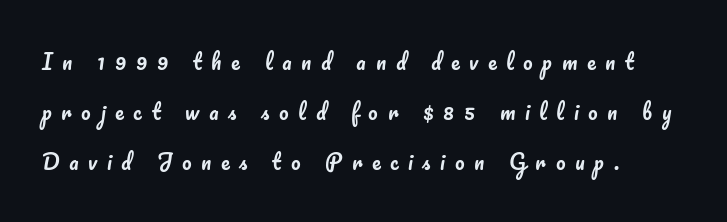
Q: Is the text italic (slanted)? A: Yes.
Q: Is the text underlined? A: No.
Q: How is the paragraph aligned? A: Left-aligned.
Q: Is the spacing between letters normal or unusually wide? A: Unusually wide.
Q: Is the spacing between lines tight, normal or loose? A: Loose.
